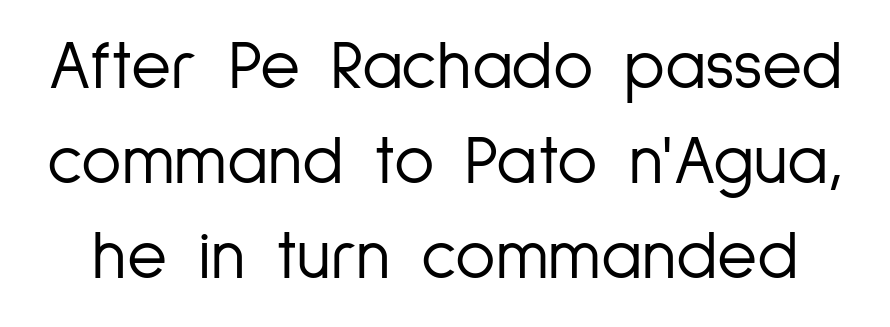
What stands out about the letter spacing? Nothing — it is the standard amount. Regarding serifs, this sample does without them. This sample has the flowing, uneven cadence of proportional lettering. This reads as an unemphasized weight, regular at the heaviest.
